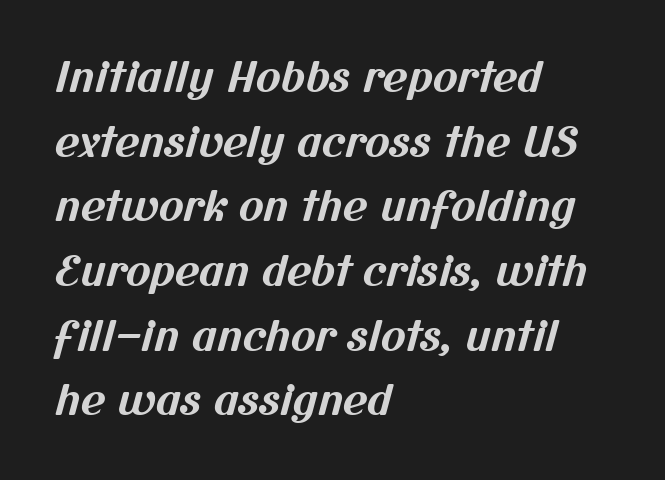
The image shows 42 px bold sans-serif type; set left-aligned, normal line spacing (1.54x), normal letter spacing, not underlined; medium stroke contrast and a medium x-height.
